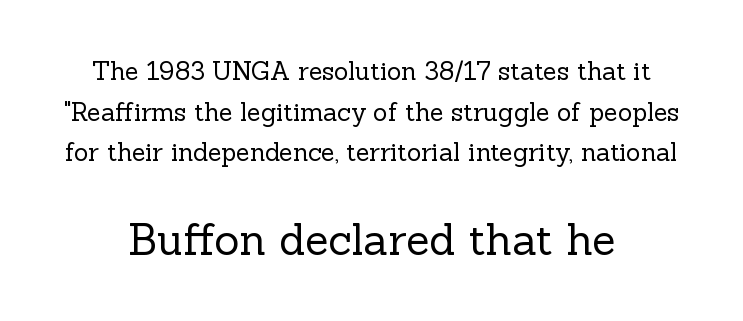
Q: Is the text bold? A: No.
Q: Is the text italic (slanted)? A: No, it is upright.
Q: Is the typeface a serif or a sans-serif typeface? A: Serif.
Q: Is the text underlined? A: No.
Q: How is the paragraph aligned? A: Centered.
Q: Is the spacing between letters normal or unusually wide? A: Normal.
Q: Is the spacing between lines tight, normal or loose? A: Normal.
Q: Which block of text is set in a larger size, the first (top) or the second (bottom)? A: The second (bottom) one.
Q: Width (condensed, normal, or wide)? A: Normal.
Q: x-height? A: Medium.
Q: Monospaced? A: No.
